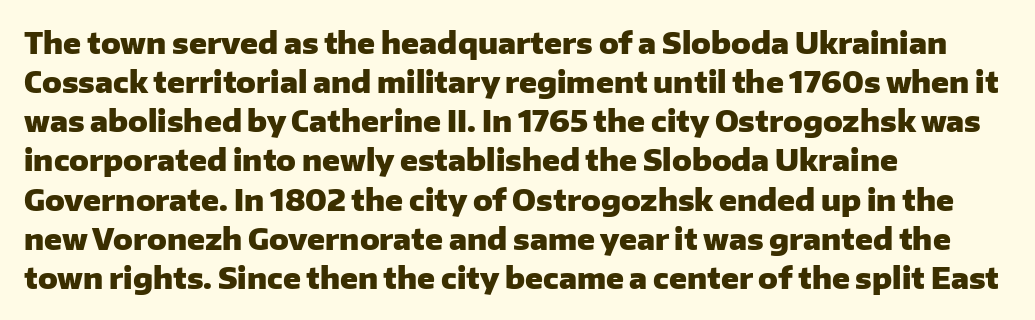
Q: Is the text bold? A: Yes.
Q: Is the text italic (slanted)? A: No, it is upright.
Q: Is the typeface a serif or a sans-serif typeface? A: Sans-serif.
Q: Is the text underlined? A: No.
Q: How is the paragraph aligned? A: Left-aligned.
Q: Is the spacing between letters normal or unusually wide? A: Normal.
Q: Is the spacing between lines tight, normal or loose? A: Normal.
Q: Width (condensed, normal, or wide)? A: Normal.
Q: Stroke contrast? A: Low.
Q: x-height? A: Medium.
Q: Monospaced? A: No.
